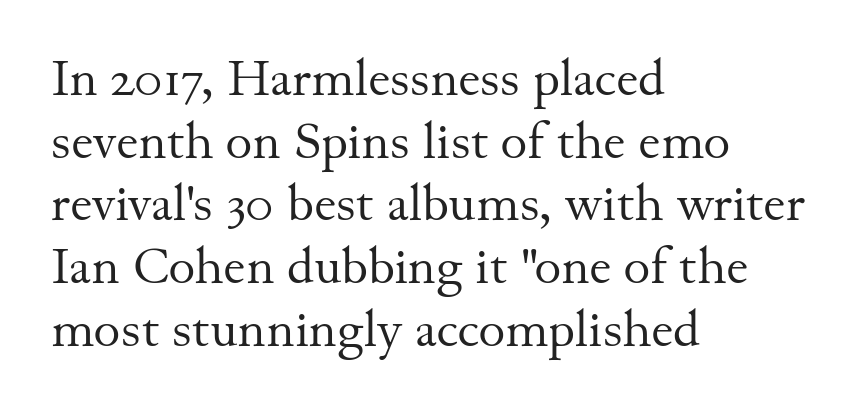
Q: Is the text bold? A: No.
Q: Is the text italic (slanted)? A: No, it is upright.
Q: Is the typeface a serif or a sans-serif typeface? A: Serif.
Q: Is the text underlined? A: No.
Q: How is the paragraph aligned? A: Left-aligned.
Q: Is the spacing between letters normal or unusually wide? A: Normal.
Q: Width (condensed, normal, or wide)? A: Normal.
Q: Stroke contrast? A: Medium.
Q: x-height? A: Small.
Q: Monospaced? A: No.
